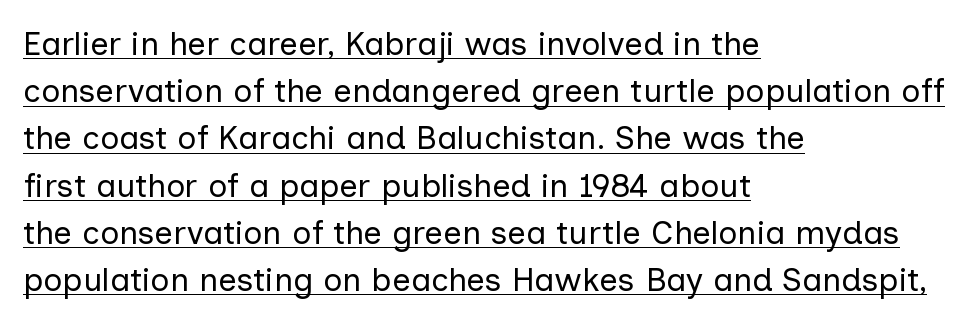
{"serif": "no", "italic": "no", "bold": "no", "weight": "regular", "width": "normal", "stroke_contrast": "low", "x_height": "medium", "monospaced": "no", "underline": "yes", "align": "left", "line_spacing": "normal", "line_spacing_ratio": 1.43, "letter_spacing": "normal", "letter_spacing_em": 0.0, "glyph_px": 33}
